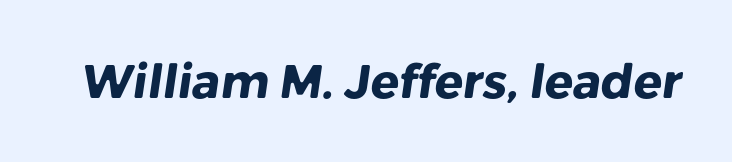
Q: Is the text bold? A: Yes.
Q: Is the typeface a serif or a sans-serif typeface? A: Sans-serif.
Q: Is the text underlined? A: No.
Q: Is the spacing between letters normal or unusually wide? A: Normal.
Q: Width (condensed, normal, or wide)? A: Normal.
Q: Stroke contrast? A: Low.
Q: x-height? A: Medium.
Q: Monospaced? A: No.
